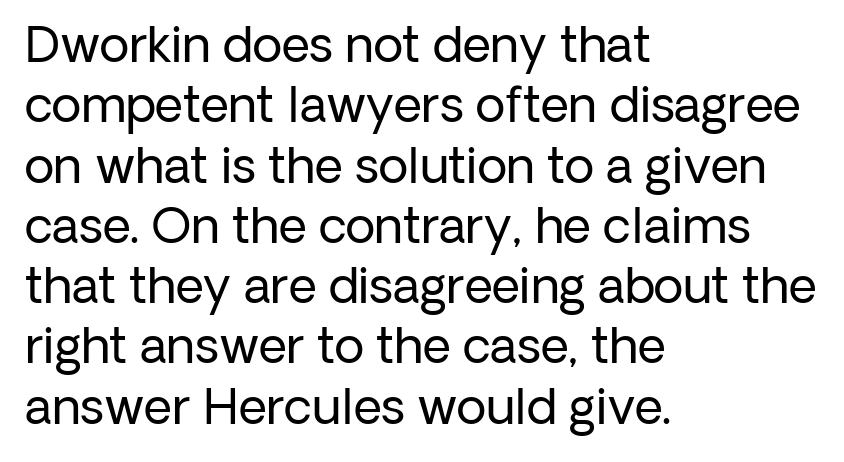
Q: Is the text bold? A: No.
Q: Is the text italic (slanted)? A: No, it is upright.
Q: Is the typeface a serif or a sans-serif typeface? A: Sans-serif.
Q: Is the text underlined? A: No.
Q: How is the paragraph aligned? A: Left-aligned.
Q: Is the spacing between letters normal or unusually wide? A: Normal.
Q: Width (condensed, normal, or wide)? A: Normal.
Q: Stroke contrast? A: Low.
Q: x-height? A: Medium.
Q: Monospaced? A: No.
